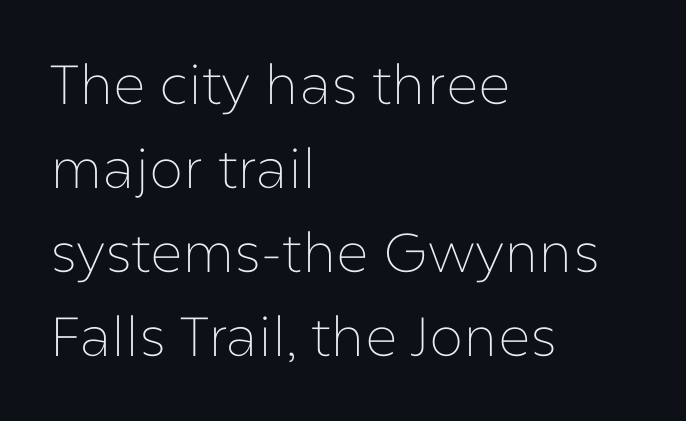
The image shows 55 px thin sans-serif type, upright; set left-aligned, normal line spacing (1.53x), normal letter spacing, not underlined; low stroke contrast and a medium x-height.
